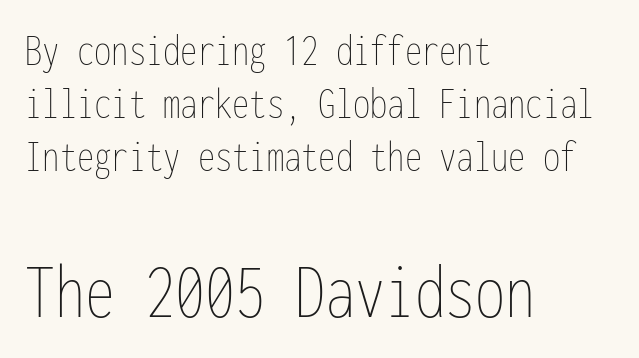
Q: Is the text bold? A: No.
Q: Is the text italic (slanted)? A: No, it is upright.
Q: Is the text underlined? A: No.
Q: How is the paragraph aligned? A: Left-aligned.
Q: Is the spacing between letters normal or unusually wide? A: Normal.
Q: Is the spacing between lines tight, normal or loose? A: Tight.
Q: Which block of text is set in a larger size, the first (top) or the second (bottom)? A: The second (bottom) one.
Q: Width (condensed, normal, or wide)? A: Condensed.
Q: Stroke contrast? A: Low.
Q: x-height? A: Medium.
Q: Monospaced? A: Yes.
